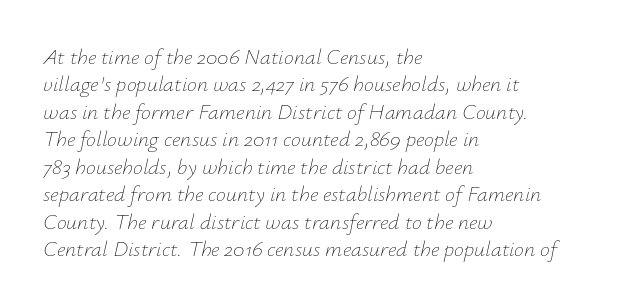
{"italic": "yes", "lean": "right", "slant_degrees": 12, "bold": "no", "underline": "no", "align": "left", "line_spacing": "normal", "line_spacing_ratio": 1.25, "letter_spacing": "normal", "letter_spacing_em": 0.0, "glyph_px": 22}
